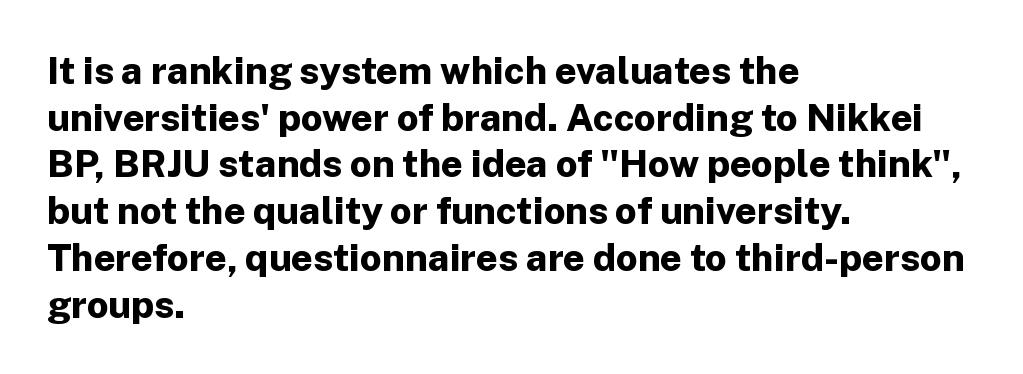
Q: Is the text bold? A: Yes.
Q: Is the text italic (slanted)? A: No, it is upright.
Q: Is the typeface a serif or a sans-serif typeface? A: Sans-serif.
Q: Is the text underlined? A: No.
Q: How is the paragraph aligned? A: Left-aligned.
Q: Is the spacing between letters normal or unusually wide? A: Normal.
Q: Width (condensed, normal, or wide)? A: Normal.
Q: Stroke contrast? A: Low.
Q: x-height? A: Medium.
Q: Monospaced? A: No.
